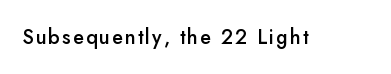
Italic? Not at all — the glyphs are vertical. The passage shown is not underscored anywhere. I'd describe the lettering as semibold — firm but not a full bold.
